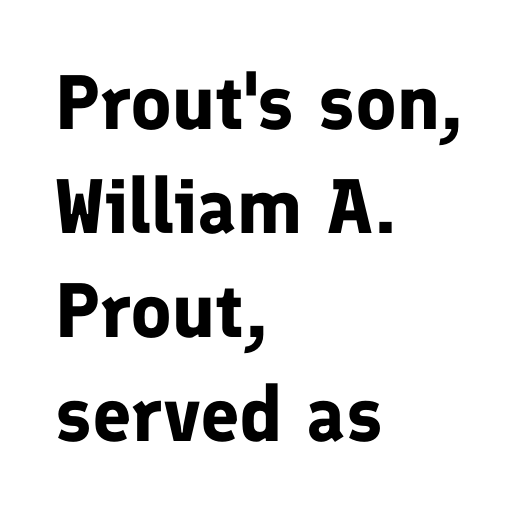
The image shows 77 px bold sans-serif type, upright; set left-aligned, normal line spacing (1.35x), normal letter spacing, not underlined; low stroke contrast and a medium x-height.
